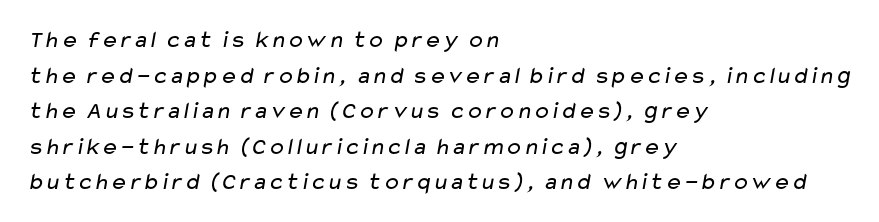
The image shows 24 px text type; set left-aligned, normal line spacing (1.48x), normal letter spacing, not underlined.
